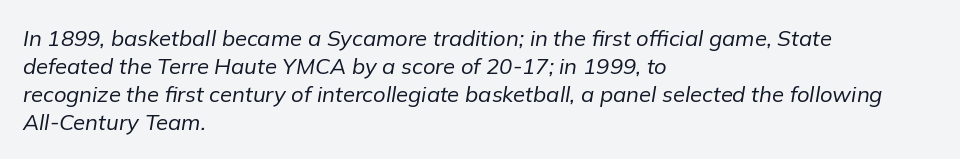
This reads as an unemphasized weight, regular at the heaviest. The gaps between neighbouring characters are ordinary and unremarkable. Regular leading. Each line starts at the same left margin while the right side varies. Emphasis-style slanted type is in use. Clear beneath every line of the passage.
